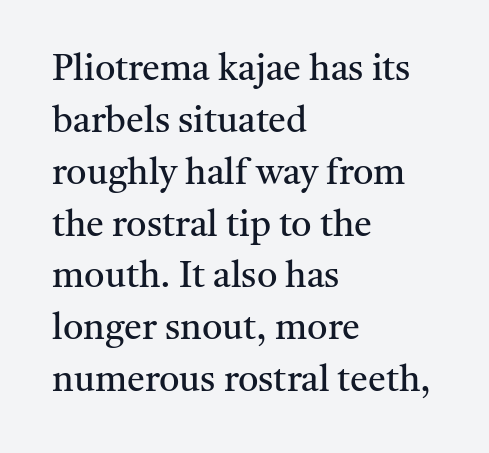
{"serif": "yes", "italic": "no", "bold": "no", "weight": "regular", "width": "normal", "stroke_contrast": "medium", "x_height": "medium", "monospaced": "no", "underline": "no", "align": "left", "line_spacing": "normal", "line_spacing_ratio": 1.44, "letter_spacing": "normal", "letter_spacing_em": 0.0, "glyph_px": 36}
